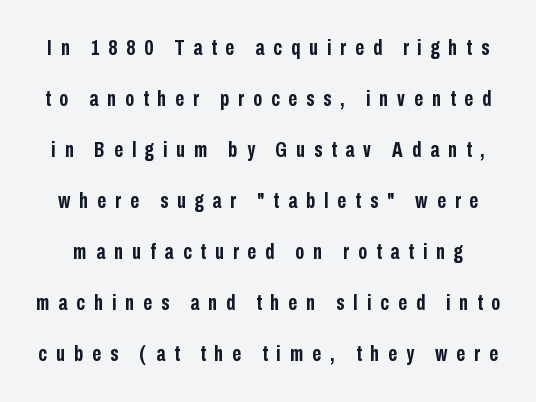
{"italic": "no", "bold": "yes", "underline": "no", "line_spacing": "loose", "line_spacing_ratio": 2.32, "letter_spacing": "wide", "letter_spacing_em": 0.41, "glyph_px": 22}
